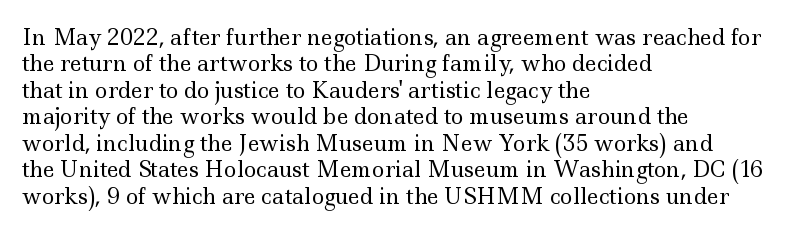
The rendering uses a moderate line-height, typical for paragraphs. Only glyphs here, with clear space below each row. The passage is arranged the way most books set body copy — flush left. Spacing between characters is what you'd get straight out of the box.
